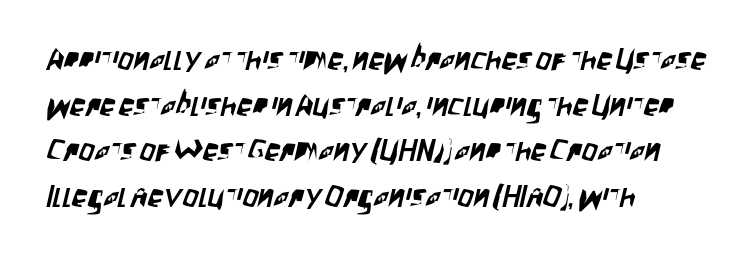
The image shows 31 px condensed sans-serif type; set left-aligned, normal line spacing (1.47x), normal letter spacing, not underlined; low stroke contrast and a large x-height.
